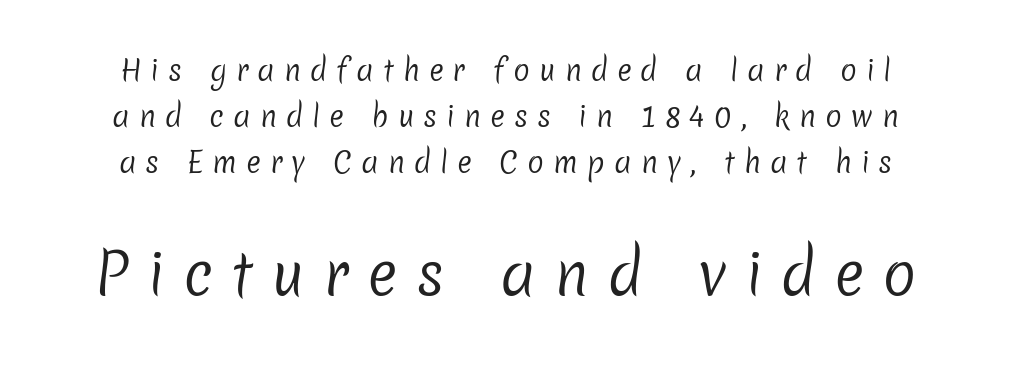
The font family rendered here belongs to the sans-serif group. The specimen omits any rule beneath the text block's lines. Compared with a flush-left layout, this one balances lines on the center instead. The rows are spaced the way most documents space them.
